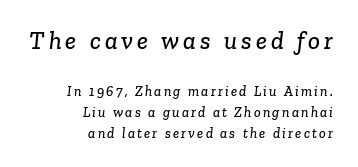
{"underline": "no", "align": "right", "line_spacing": "normal", "line_spacing_ratio": 1.49, "larger_block": "first", "size_ratio": 1.79, "glyph_px": 25}
